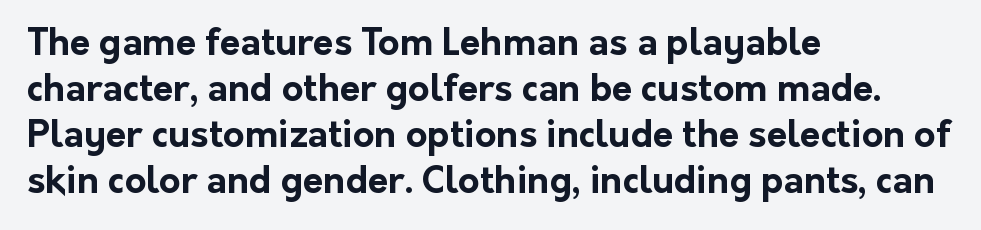
The image shows 37 px bold sans-serif type, upright; set left-aligned, line spacing 1.24x, normal letter spacing, not underlined; low stroke contrast and a medium x-height.
